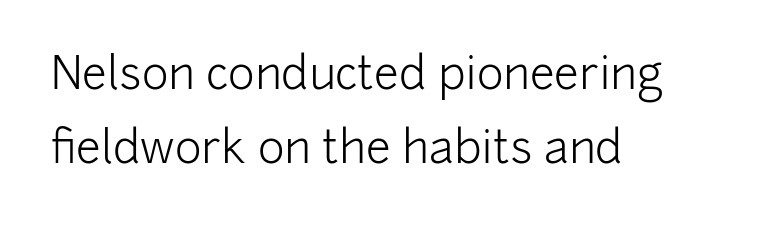
Q: Is the text bold? A: No.
Q: Is the text italic (slanted)? A: No, it is upright.
Q: Is the typeface a serif or a sans-serif typeface? A: Sans-serif.
Q: Is the text underlined? A: No.
Q: How is the paragraph aligned? A: Left-aligned.
Q: Is the spacing between letters normal or unusually wide? A: Normal.
Q: Is the spacing between lines tight, normal or loose? A: Normal.
Q: Width (condensed, normal, or wide)? A: Normal.
Q: Stroke contrast? A: Low.
Q: x-height? A: Medium.
Q: Monospaced? A: No.
